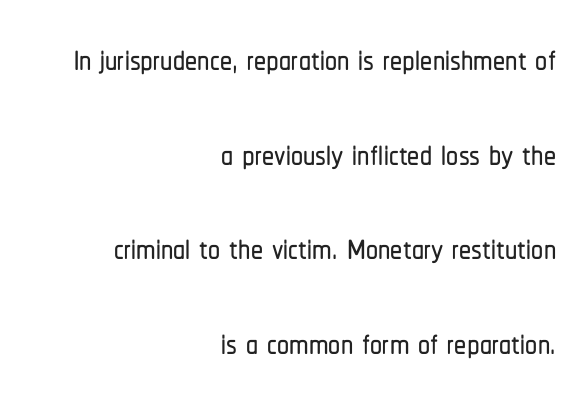
Check under the words: just untouched page. Nothing unusual about the tracking: characters are spaced as the font intends. Notice the wide empty band between every row — that's loose leading. If you drew a ruler down the right edge, every line would touch it. Type style note: lacks serifs. In terms of posture, this sample is upright.
